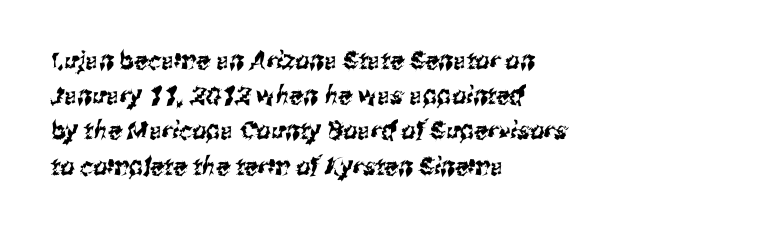
Notice how the passage keeps a crisp vertical edge on the left only. Glance below the letters and you will spot only blank space. Letter spacing: default. One glance says typical: line gaps are just what's usual.
